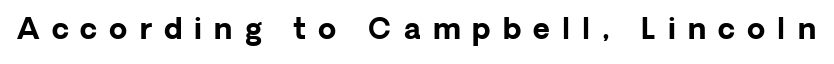
Tracking here is generous; glyphs stand well apart from one another. Note the varied advance widths — an 'i' is clearly narrower than an 'm'. Regarding serifs, this sample does without them. I'd describe the lettering as bold — thick and assertive. A bare baseline throughout the passage. Quick note: not italic, upright.
